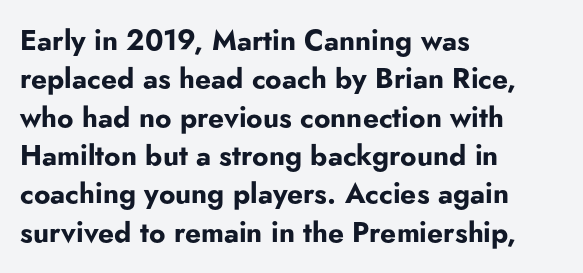
Here the designer chose a conventional face with non-uniform glyph widths. These lines were composed using upright roman letters. Every letter is thick-stroked: bold, no question. This sample is left-justified, so line endings fall wherever the words run out. Observe the ordinary spacing: letters are neighbours, not strangers. The baseline area is clear.
